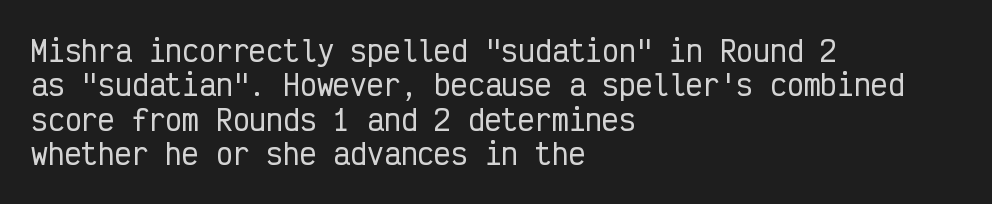
{"serif": "no", "italic": "no", "width": "condensed", "stroke_contrast": "low", "x_height": "medium", "monospaced": "yes", "underline": "no", "align": "left", "line_spacing_ratio": 1.23, "letter_spacing": "normal", "letter_spacing_em": 0.0, "glyph_px": 28}
